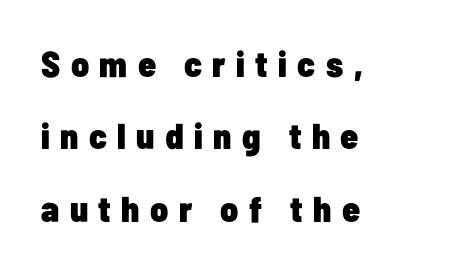
{"serif": "no", "italic": "no", "bold": "yes", "weight": "heavy", "width": "condensed", "stroke_contrast": "low", "x_height": "medium", "monospaced": "no", "underline": "no", "align": "left", "line_spacing": "loose", "line_spacing_ratio": 2.01, "letter_spacing": "wide", "letter_spacing_em": 0.29, "glyph_px": 36}
